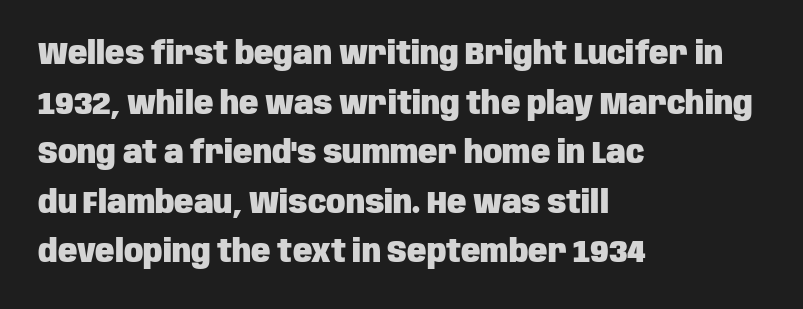
Q: Is the text bold? A: Yes.
Q: Is the text italic (slanted)? A: No, it is upright.
Q: Is the typeface a serif or a sans-serif typeface? A: Sans-serif.
Q: Is the text underlined? A: No.
Q: How is the paragraph aligned? A: Left-aligned.
Q: Is the spacing between letters normal or unusually wide? A: Normal.
Q: Is the spacing between lines tight, normal or loose? A: Normal.
Q: Width (condensed, normal, or wide)? A: Condensed.
Q: Stroke contrast? A: Low.
Q: x-height? A: Large.
Q: Monospaced? A: No.
